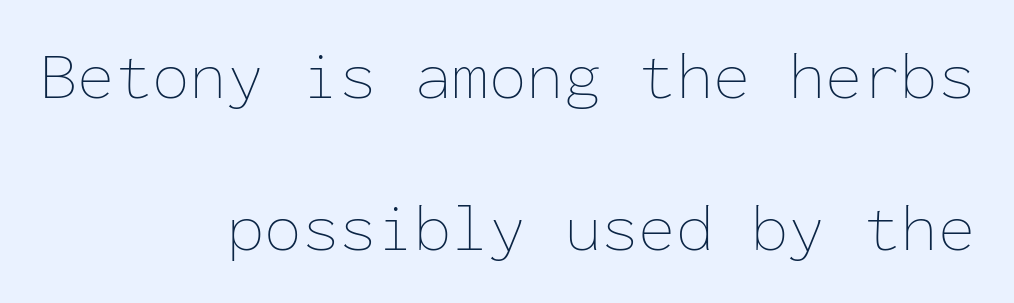
The letterforms sit at book weight or below. These lines are rendered in a fixed-pitch font. All the whitespace from short lines collects on the left. The specimen omits any rule beneath the text block's lines.
